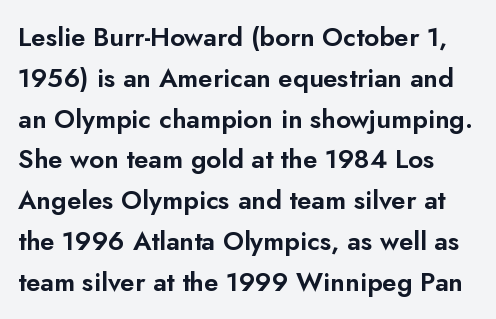
The image shows 26 px text type, upright; set normal line spacing (1.57x), normal letter spacing, not underlined.
